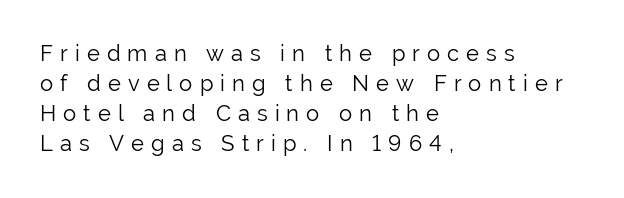
{"italic": "no", "bold": "no", "underline": "no", "align": "left", "line_spacing": "normal", "line_spacing_ratio": 1.37, "letter_spacing": "wide", "letter_spacing_em": 0.32, "glyph_px": 22}
